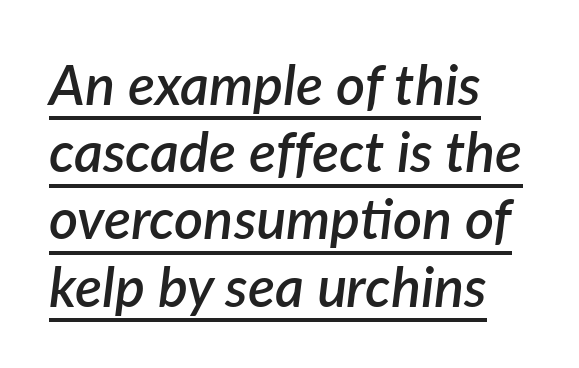
The passage shown has conventional tracking throughout. Has an underline been added? It has. The font's italic variant was chosen for this text. Left-aligned paragraph, ragged on the right. The passage shown is typed in a proportional face where columns would drift. Look at the stroke-to-counter ratio: somewhat heavy, a semibold.
